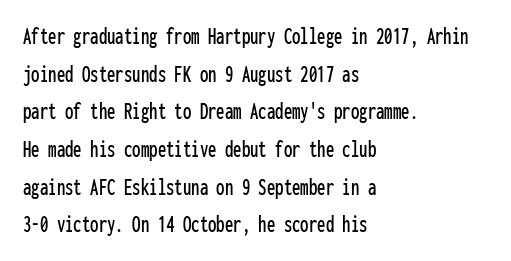
Q: Is the text italic (slanted)? A: No, it is upright.
Q: Is the text underlined? A: No.
Q: How is the paragraph aligned? A: Left-aligned.
Q: Is the spacing between letters normal or unusually wide? A: Normal.
Q: Is the spacing between lines tight, normal or loose? A: Normal.
